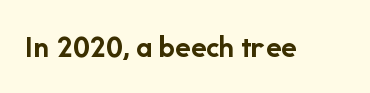
The image shows 32 px semibold sans-serif type, upright; set normal letter spacing, not underlined; low stroke contrast and a medium x-height.
